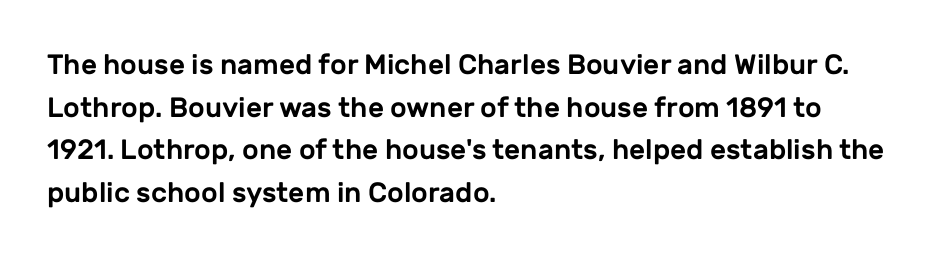
The image shows 28 px sans-serif type, upright; set left-aligned, normal line spacing (1.52x), normal letter spacing, not underlined; low stroke contrast and a medium x-height.
